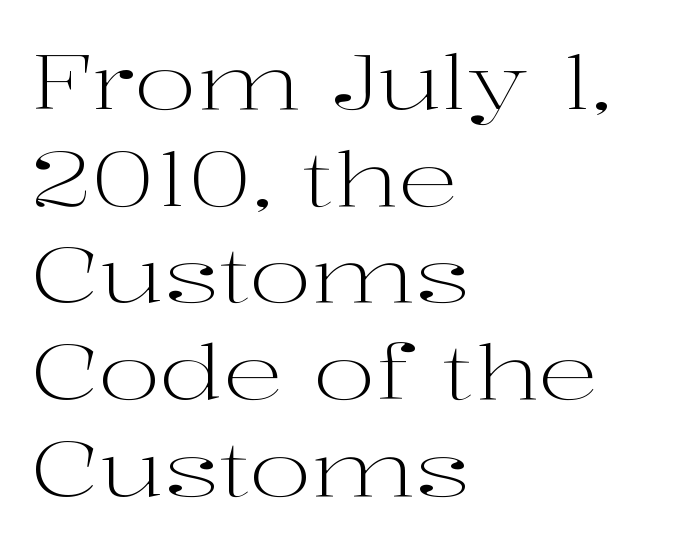
The image shows 75 px light, wide serif type, upright; set left-aligned, normal line spacing (1.29x), normal letter spacing, not underlined; high stroke contrast and a medium x-height.
